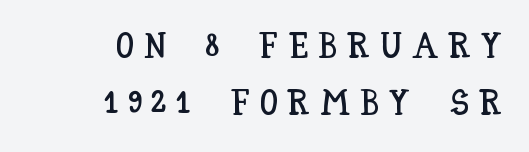
The specimen reads as upright at a glance. A bare baseline throughout the passage. Looks like regular typesetting: each glyph gets only the width it needs. The horizontal fit of the characters is loose and conspicuously gappy. Line spacing here is normal.
